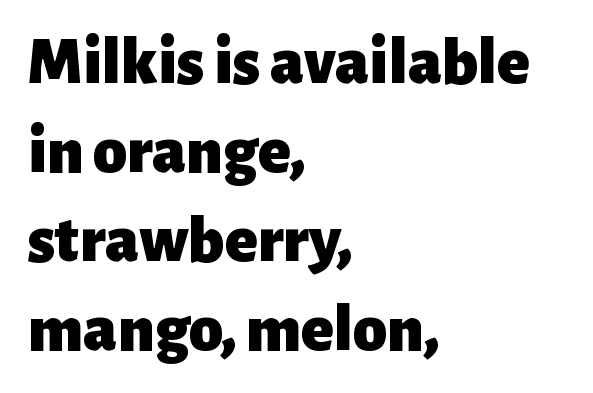
Q: Is the text bold? A: Yes.
Q: Is the text italic (slanted)? A: No, it is upright.
Q: Is the typeface a serif or a sans-serif typeface? A: Sans-serif.
Q: Is the text underlined? A: No.
Q: How is the paragraph aligned? A: Left-aligned.
Q: Is the spacing between letters normal or unusually wide? A: Normal.
Q: Is the spacing between lines tight, normal or loose? A: Normal.
Q: Width (condensed, normal, or wide)? A: Normal.
Q: Stroke contrast? A: Low.
Q: x-height? A: Medium.
Q: Monospaced? A: No.
